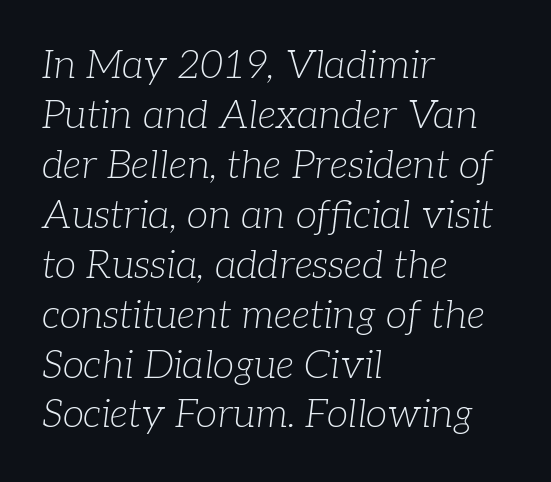
Q: Is the text bold? A: No.
Q: Is the text italic (slanted)? A: Yes, it leans right by about 7 degrees.
Q: Is the typeface a serif or a sans-serif typeface? A: Serif.
Q: Is the text underlined? A: No.
Q: How is the paragraph aligned? A: Left-aligned.
Q: Is the spacing between letters normal or unusually wide? A: Normal.
Q: Is the spacing between lines tight, normal or loose? A: Normal.
Q: Width (condensed, normal, or wide)? A: Normal.
Q: Stroke contrast? A: Low.
Q: x-height? A: Medium.
Q: Monospaced? A: No.
